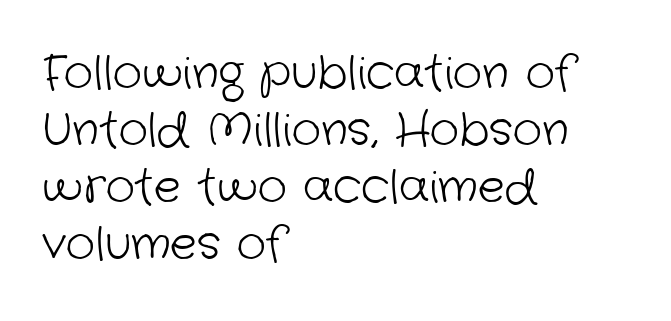
Where is the straight margin? On the left. This rendering features lettering with no underline. I'd call this a sans setting — the letters go barefoot. A normal amount of white space separates one row of letters from the next.
